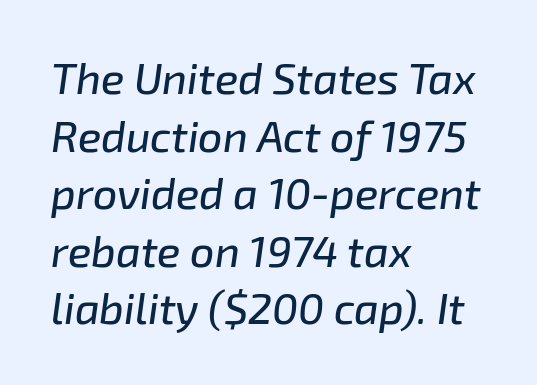
{"italic": "yes", "lean": "right", "slant_degrees": 8, "width": "normal", "stroke_contrast": "low", "x_height": "medium", "monospaced": "no", "underline": "no", "align": "left", "line_spacing": "normal", "line_spacing_ratio": 1.34, "letter_spacing": "normal", "letter_spacing_em": 0.0, "glyph_px": 43}
